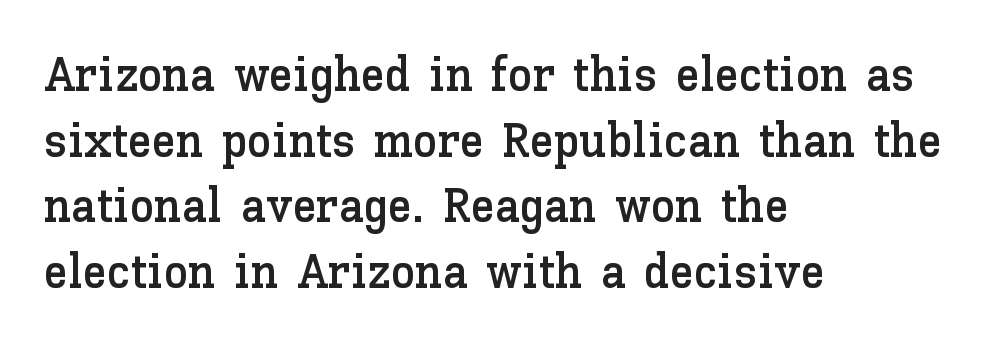
The image shows 49 px text type, upright; set left-aligned, normal line spacing (1.34x), normal letter spacing, not underlined; low stroke contrast and a medium x-height.
